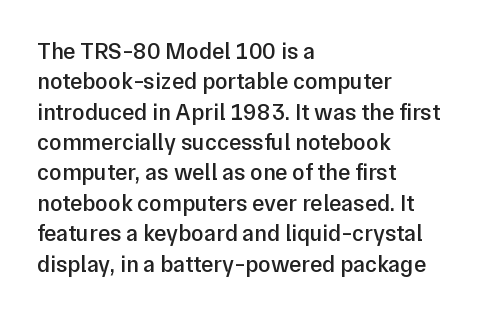
The image shows 23 px text type, upright; set left-aligned, normal line spacing (1.32x), normal letter spacing, not underlined.
